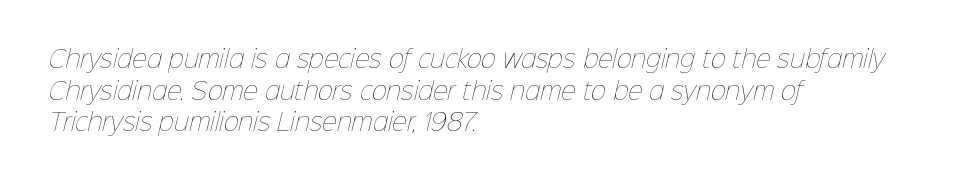
{"bold": "no", "underline": "no", "align": "left", "line_spacing": "normal", "line_spacing_ratio": 1.37, "letter_spacing": "normal", "letter_spacing_em": 0.0, "glyph_px": 23}
